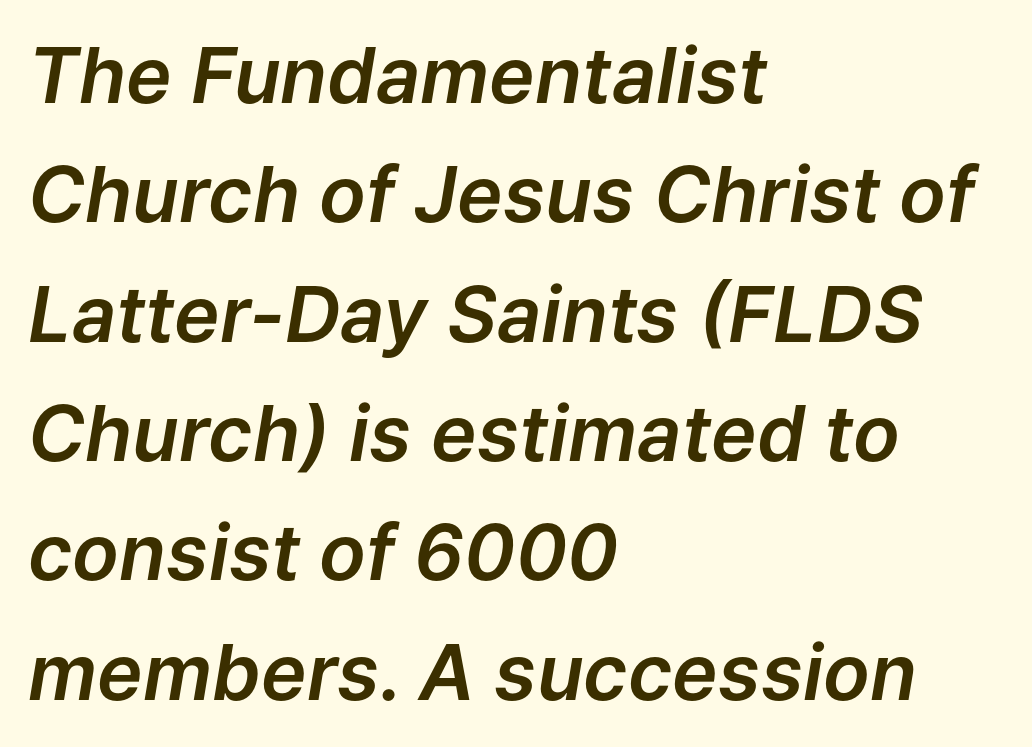
The image shows 77 px text type, italic (leaning right); set left-aligned, normal line spacing (1.55x), normal letter spacing, not underlined; low stroke contrast and a medium x-height.
